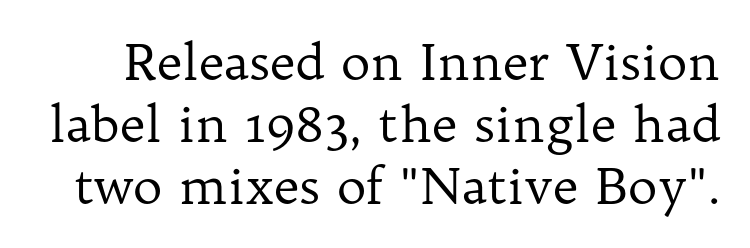
{"serif": "yes", "italic": "no", "bold": "no", "weight": "regular", "width": "normal", "stroke_contrast": "low", "x_height": "medium", "monospaced": "no", "underline": "no", "line_spacing_ratio": 1.24, "letter_spacing": "normal", "letter_spacing_em": 0.0, "glyph_px": 50}
